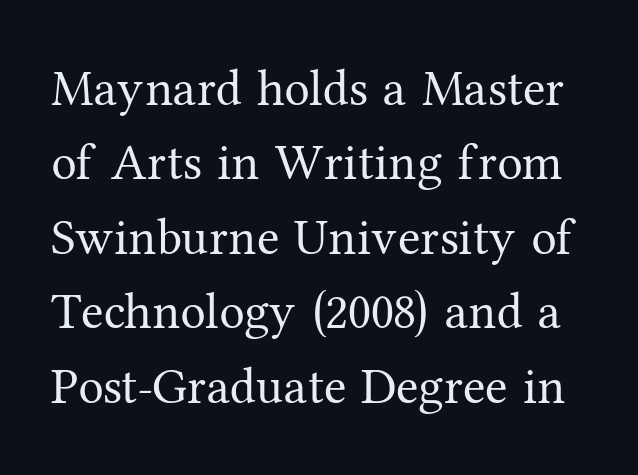
Notice how descenders clear the ascenders below comfortably — that's standard leading. This sample has the flowing, uneven cadence of proportional lettering. Typographically, this falls in the serif category. Designer's note — italics off, roman on.
